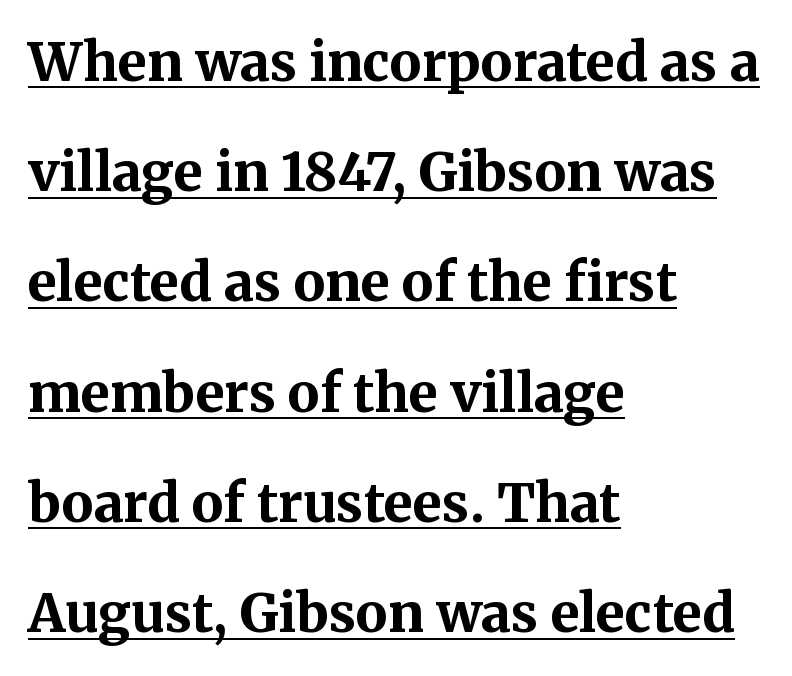
{"serif": "yes", "italic": "no", "bold": "yes", "weight": "bold", "width": "normal", "stroke_contrast": "medium", "x_height": "medium", "monospaced": "no", "underline": "yes", "align": "left", "line_spacing": "loose", "line_spacing_ratio": 2.08, "letter_spacing": "normal", "letter_spacing_em": 0.0, "glyph_px": 53}
